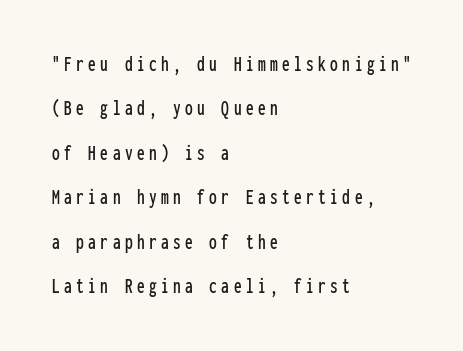
Q: Is the text italic (slanted)? A: No, it is upright.
Q: Is the text underlined? A: No.
Q: How is the paragraph aligned? A: Left-aligned.
Q: Is the spacing between letters normal or unusually wide? A: Unusually wide.
Q: Is the spacing between lines tight, normal or loose? A: Loose.
